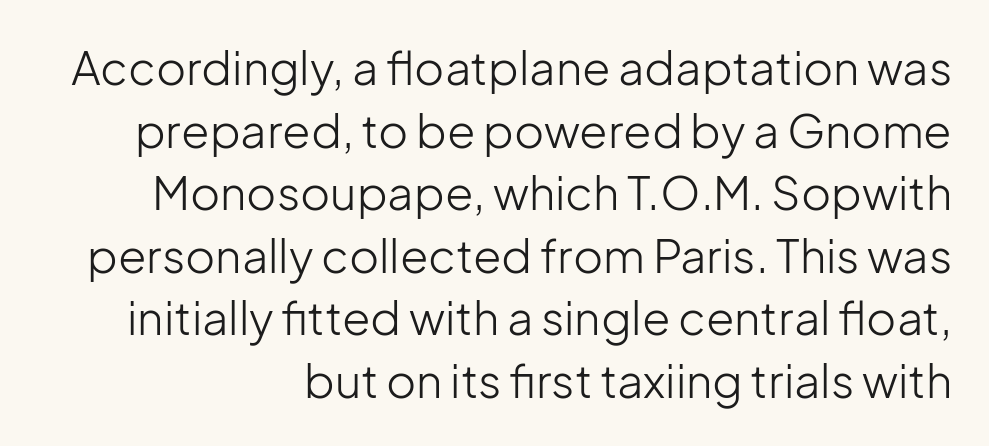
{"serif": "no", "italic": "no", "bold": "no", "weight": "light", "width": "normal", "stroke_contrast": "low", "x_height": "medium", "monospaced": "no", "underline": "no", "align": "right", "line_spacing": "normal", "line_spacing_ratio": 1.36, "letter_spacing": "normal", "letter_spacing_em": 0.0, "glyph_px": 46}
